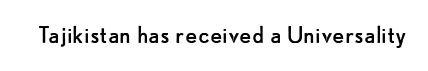
{"serif": "no", "italic": "no", "bold": "no", "weight": "regular", "width": "normal", "stroke_contrast": "low", "x_height": "small", "monospaced": "no", "underline": "no", "letter_spacing": "normal", "letter_spacing_em": 0.0, "glyph_px": 28}
